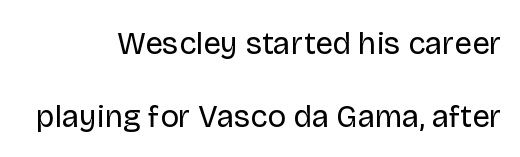
The image shows 31 px regular-weight sans-serif type, upright; set right-aligned, loose line spacing (2.34x), normal letter spacing, not underlined; low stroke contrast and a large x-height.
